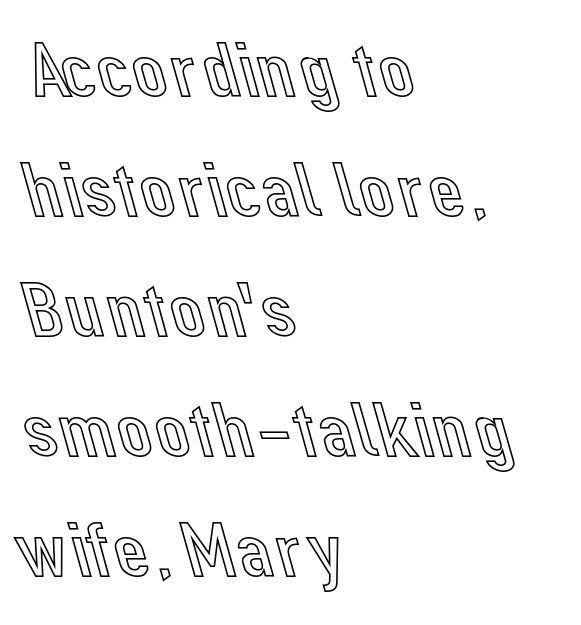
Letters rest on an invisible, unmarked baseline. Casual observation: everything's shoved over to the left. Students, observe: this is what conventionally led text looks like.
